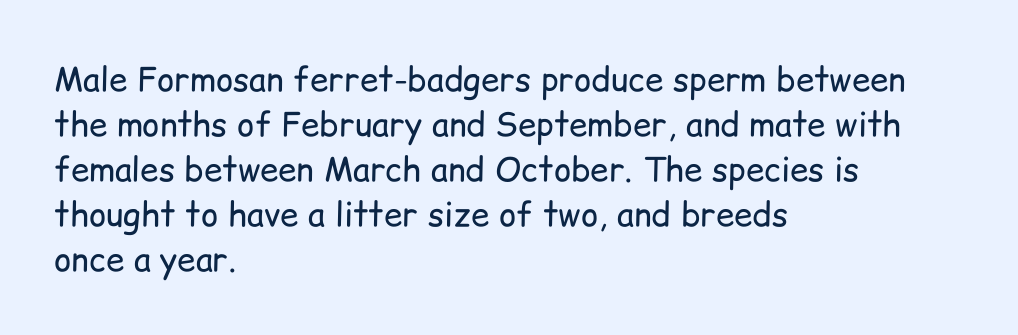
{"serif": "no", "italic": "no", "bold": "no", "weight": "regular", "width": "normal", "stroke_contrast": "low", "x_height": "medium", "monospaced": "no", "underline": "no", "align": "left", "line_spacing": "normal", "line_spacing_ratio": 1.36, "letter_spacing": "normal", "letter_spacing_em": 0.0, "glyph_px": 33}
